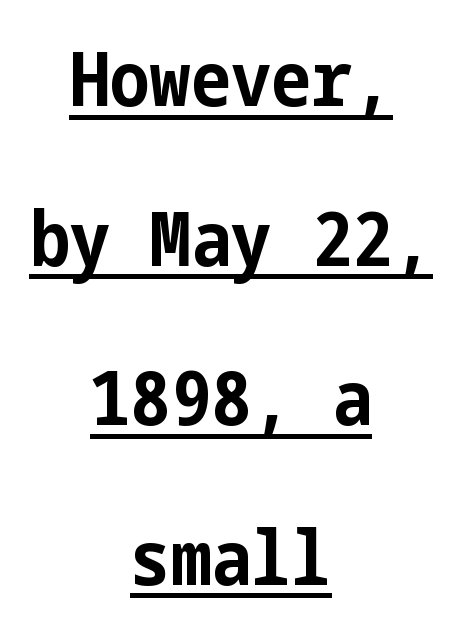
Nothing unusual about the tracking: characters are spaced as the font intends. Alignment: centered. The passage shown is typeset with a sans-serif family. In terms of weight, the rendering is a true, heavy bold. Notice how the stems are strictly vertical — no italics here. Underlined type.
